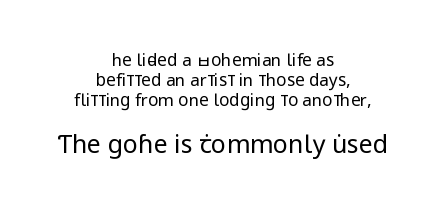
Q: Is the text bold? A: No.
Q: Is the text italic (slanted)? A: No, it is upright.
Q: Is the text underlined? A: No.
Q: How is the paragraph aligned? A: Centered.
Q: Is the spacing between letters normal or unusually wide? A: Normal.
Q: Which block of text is set in a larger size, the first (top) or the second (bottom)? A: The second (bottom) one.
